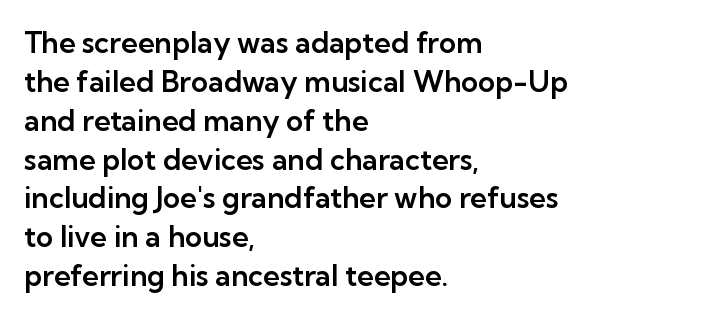
Q: Is the text italic (slanted)? A: No, it is upright.
Q: Is the typeface a serif or a sans-serif typeface? A: Sans-serif.
Q: Is the text underlined? A: No.
Q: How is the paragraph aligned? A: Left-aligned.
Q: Is the spacing between letters normal or unusually wide? A: Normal.
Q: Is the spacing between lines tight, normal or loose? A: Normal.
Q: Width (condensed, normal, or wide)? A: Normal.
Q: Stroke contrast? A: Low.
Q: x-height? A: Medium.
Q: Monospaced? A: No.
